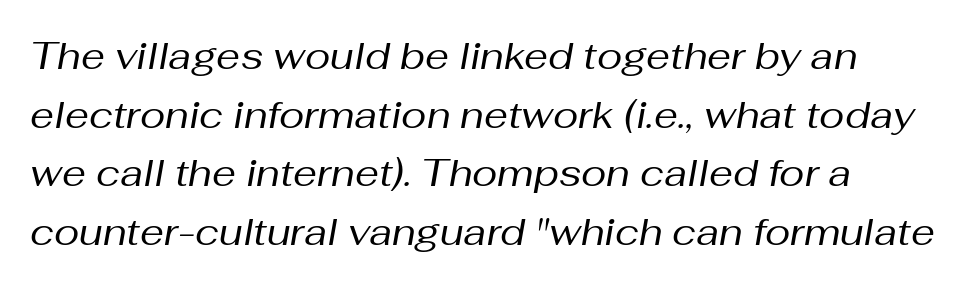
The image shows 38 px regular-weight type, italic (leaning right); set left-aligned, normal line spacing (1.54x), normal letter spacing, not underlined; medium stroke contrast and a medium x-height.
